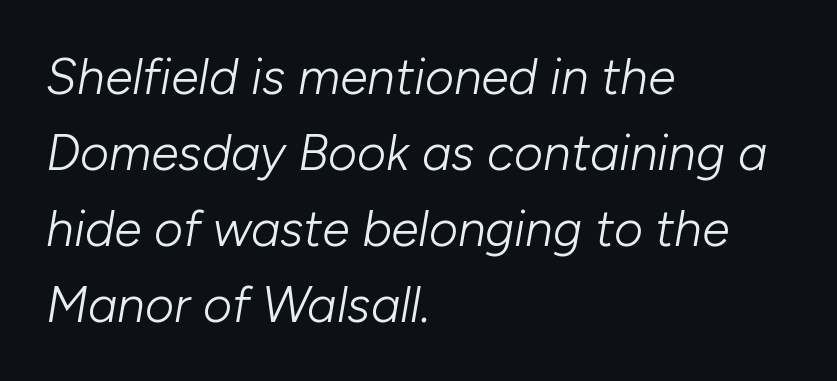
Q: Is the text bold? A: No.
Q: Is the text italic (slanted)? A: Yes, it leans right by about 10 degrees.
Q: Is the text underlined? A: No.
Q: How is the paragraph aligned? A: Left-aligned.
Q: Is the spacing between letters normal or unusually wide? A: Normal.
Q: Is the spacing between lines tight, normal or loose? A: Normal.
Q: Width (condensed, normal, or wide)? A: Normal.
Q: Stroke contrast? A: Low.
Q: x-height? A: Medium.
Q: Monospaced? A: No.
